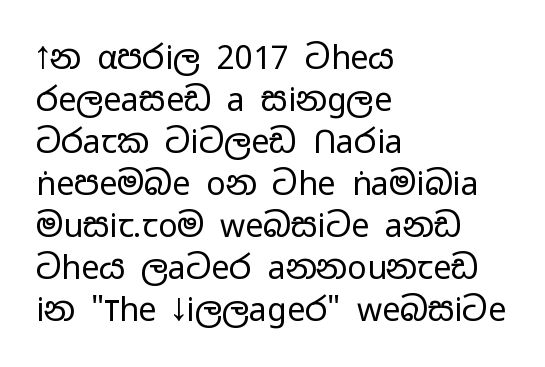
{"serif": "no", "italic": "no", "bold": "no", "weight": "regular", "width": "wide", "stroke_contrast": "low", "x_height": "medium", "monospaced": "no", "underline": "no", "align": "left", "line_spacing": "normal", "line_spacing_ratio": 1.31, "letter_spacing": "normal", "letter_spacing_em": 0.0, "glyph_px": 32}
